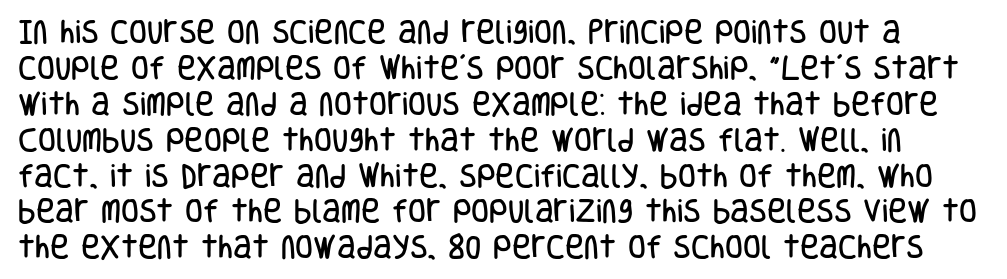
{"italic": "no", "underline": "no", "line_spacing": "normal", "line_spacing_ratio": 1.38, "letter_spacing": "normal", "letter_spacing_em": 0.0, "glyph_px": 26}
